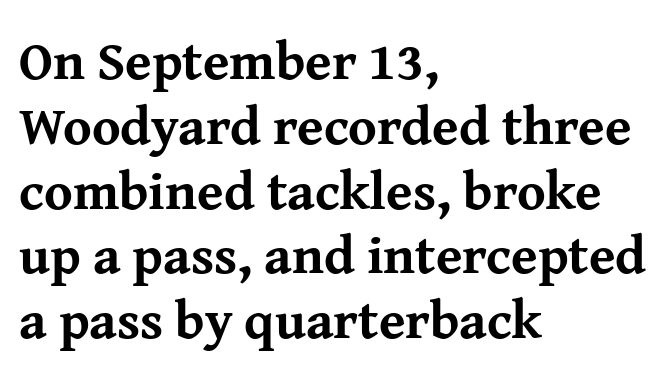
The face used here is proportionally spaced, like ordinary book or web type. A classic flush-left, rag-right setting is used for this passage. A roman cut, with each character standing at attention. This sample uses a serif face.
